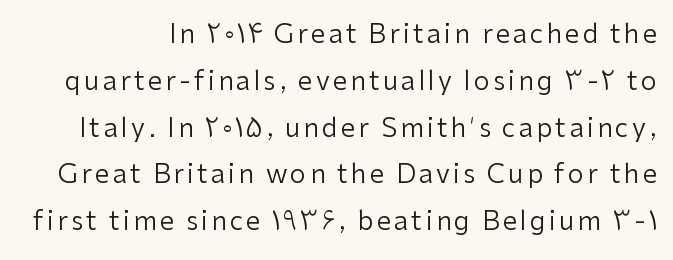
No italicization has been applied; the sample stays upright. Rule under the text: the space is simply empty. Summary of weight: not heavy and not bold.
